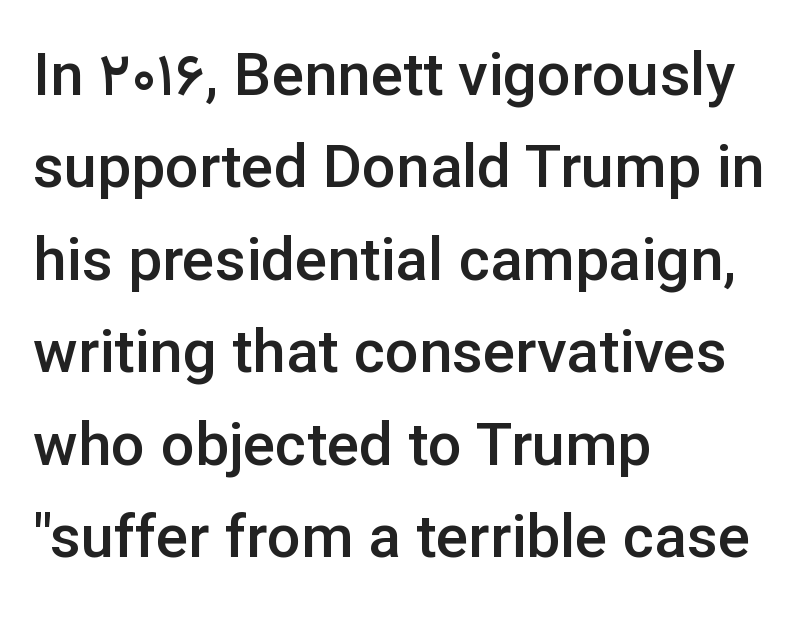
{"serif": "no", "italic": "no", "bold": "semi", "weight": "semibold", "width": "normal", "stroke_contrast": "low", "x_height": "medium", "monospaced": "no", "underline": "no", "align": "left", "line_spacing": "normal", "line_spacing_ratio": 1.54, "letter_spacing": "normal", "letter_spacing_em": 0.0, "glyph_px": 60}
